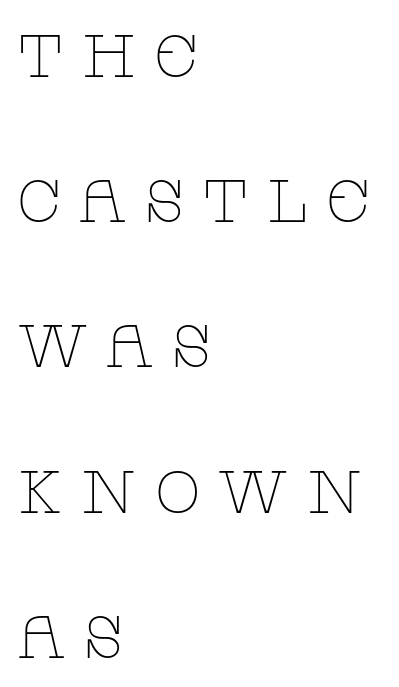
Q: Is the text bold? A: No.
Q: Is the text italic (slanted)? A: No, it is upright.
Q: Is the typeface a serif or a sans-serif typeface? A: Serif.
Q: Is the text underlined? A: No.
Q: How is the paragraph aligned? A: Left-aligned.
Q: Is the spacing between letters normal or unusually wide? A: Unusually wide.
Q: Is the spacing between lines tight, normal or loose? A: Loose.
Q: Width (condensed, normal, or wide)? A: Wide.
Q: Stroke contrast? A: Low.
Q: x-height? A: Large.
Q: Monospaced? A: No.
